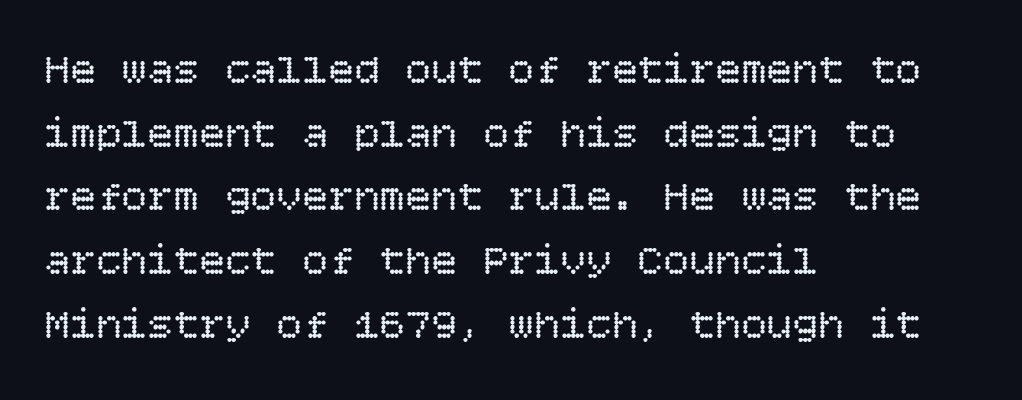
Q: Is the text bold? A: No.
Q: Is the text italic (slanted)? A: No, it is upright.
Q: Is the text underlined? A: No.
Q: How is the paragraph aligned? A: Left-aligned.
Q: Is the spacing between letters normal or unusually wide? A: Normal.
Q: Is the spacing between lines tight, normal or loose? A: Normal.
Q: Width (condensed, normal, or wide)? A: Normal.
Q: Stroke contrast? A: Low.
Q: x-height? A: Large.
